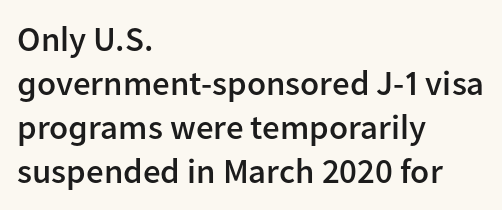
The image shows 35 px semibold sans-serif type, upright; set left-aligned, normal line spacing (1.26x), normal letter spacing, not underlined; low stroke contrast and a medium x-height.
